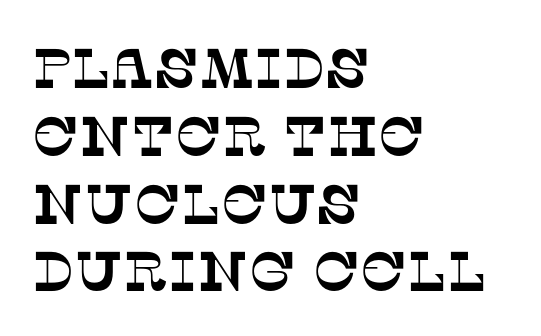
The image shows 56 px serif type; set left-aligned, line spacing 1.21x, normal letter spacing, not underlined; low stroke contrast and a large x-height.
